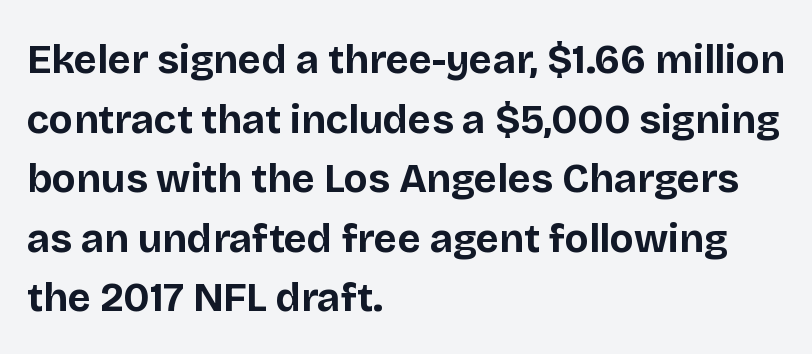
{"serif": "no", "italic": "no", "bold": "yes", "weight": "bold", "width": "normal", "stroke_contrast": "low", "x_height": "large", "monospaced": "no", "underline": "no", "align": "left", "line_spacing": "normal", "line_spacing_ratio": 1.49, "letter_spacing": "normal", "letter_spacing_em": 0.0, "glyph_px": 40}
